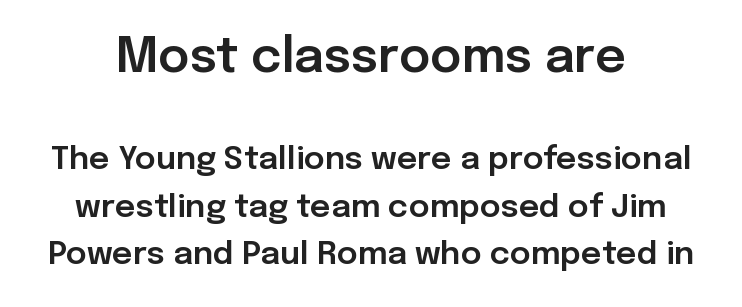
{"serif": "no", "italic": "no", "width": "normal", "stroke_contrast": "low", "x_height": "medium", "monospaced": "no", "underline": "no", "align": "center", "line_spacing": "normal", "line_spacing_ratio": 1.48, "letter_spacing": "normal", "letter_spacing_em": 0.0, "larger_block": "first", "size_ratio": 1.5, "glyph_px": 48}
